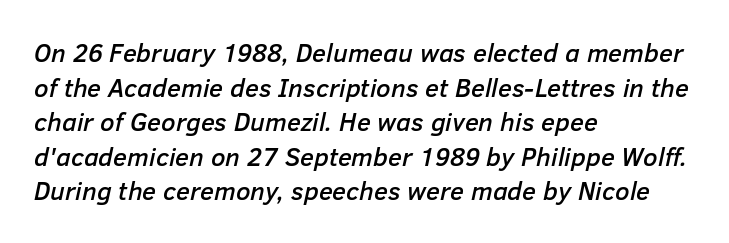
{"italic": "yes", "lean": "right", "slant_degrees": 12, "underline": "no", "align": "left", "line_spacing": "normal", "line_spacing_ratio": 1.33, "letter_spacing": "normal", "letter_spacing_em": 0.0, "glyph_px": 26}
